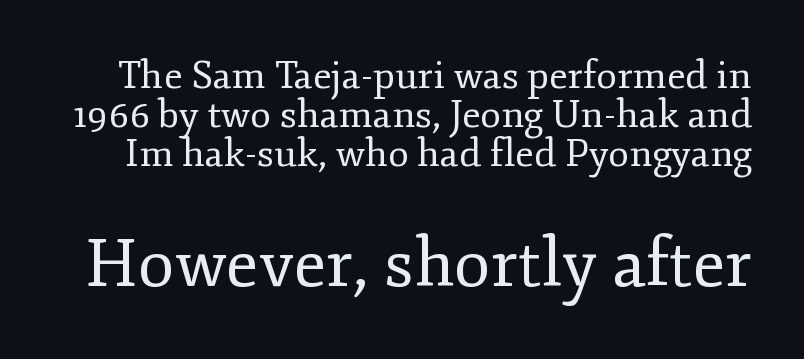
The image shows 67 px regular-weight serif type, upright; set tight line spacing (1.02x), normal letter spacing, not underlined; the second (bottom) block is 1.76x larger; low stroke contrast and a small x-height.
